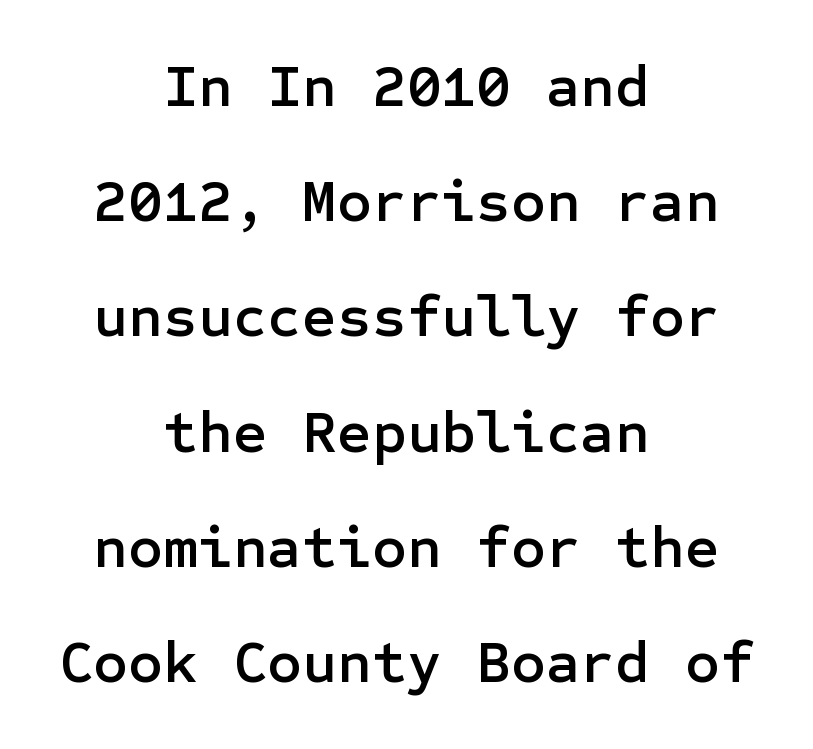
Honestly, the letter spacing is just normal — you wouldn't notice it. Horizontally, the lines are justified to the midpoint only. Glance below the letters and you will spot only blank space. When letters stand straight like this, we call the style roman or upright. What's the leading like? Stretched, with rows far apart. The text was rendered using a sans face with plain stroke endings.
